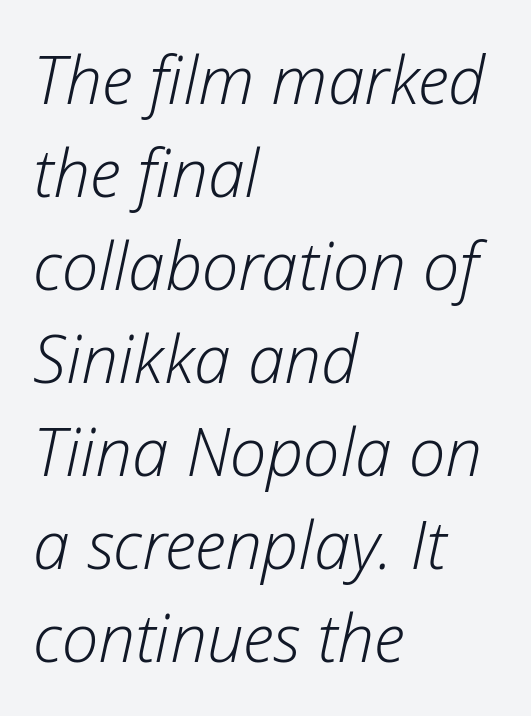
The image shows 66 px light type, italic (leaning right); set left-aligned, normal line spacing (1.41x), normal letter spacing, not underlined; low stroke contrast and a medium x-height.
